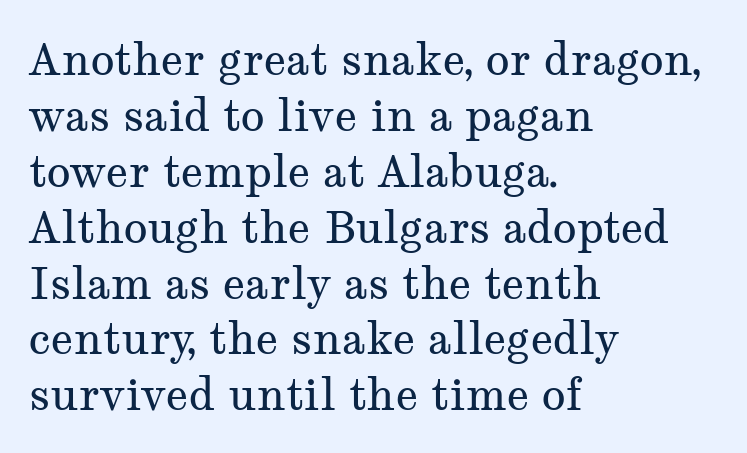
Q: Is the text bold? A: No.
Q: Is the text italic (slanted)? A: No, it is upright.
Q: Is the typeface a serif or a sans-serif typeface? A: Serif.
Q: Is the text underlined? A: No.
Q: How is the paragraph aligned? A: Left-aligned.
Q: Is the spacing between letters normal or unusually wide? A: Normal.
Q: Is the spacing between lines tight, normal or loose? A: Normal.
Q: Width (condensed, normal, or wide)? A: Wide.
Q: Stroke contrast? A: Medium.
Q: x-height? A: Medium.
Q: Monospaced? A: No.
